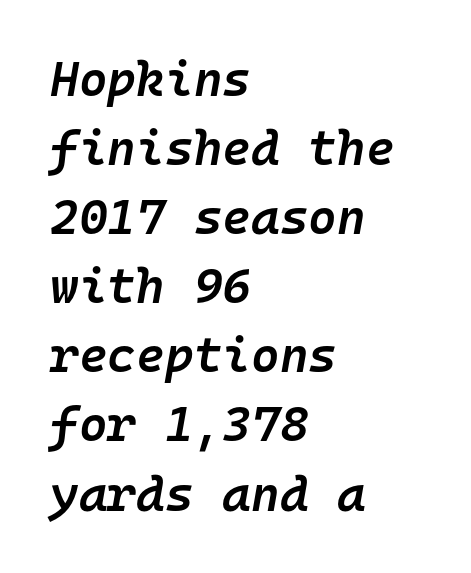
{"italic": "yes", "lean": "right", "slant_degrees": 10, "bold": "semi", "weight": "semibold", "width": "normal", "stroke_contrast": "low", "x_height": "medium", "monospaced": "yes", "underline": "no", "align": "left", "line_spacing": "normal", "line_spacing_ratio": 1.41, "letter_spacing": "normal", "letter_spacing_em": 0.0, "glyph_px": 49}
